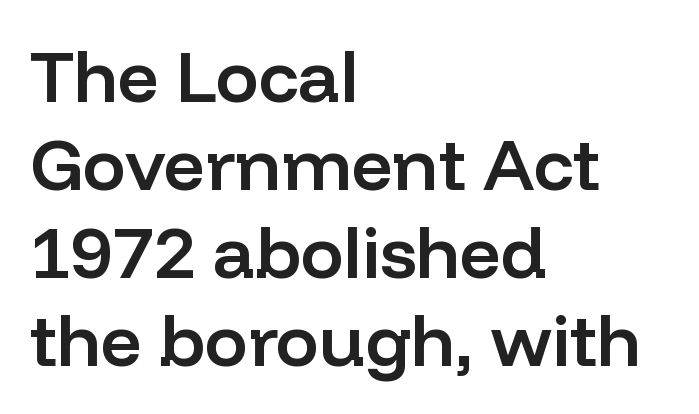
{"serif": "no", "italic": "no", "bold": "semi", "weight": "semibold", "width": "normal", "stroke_contrast": "low", "x_height": "medium", "monospaced": "no", "underline": "no", "align": "left", "line_spacing_ratio": 1.22, "letter_spacing": "normal", "letter_spacing_em": 0.0, "glyph_px": 72}
